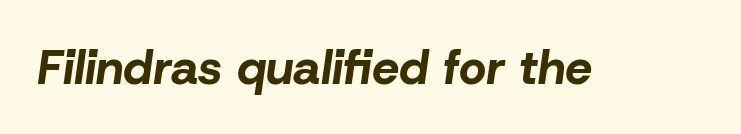
Q: Is the text bold? A: Yes.
Q: Is the text italic (slanted)? A: Yes, it leans right by about 8 degrees.
Q: Is the text underlined? A: No.
Q: Is the spacing between letters normal or unusually wide? A: Normal.
Q: Width (condensed, normal, or wide)? A: Normal.
Q: Stroke contrast? A: Low.
Q: x-height? A: Medium.
Q: Monospaced? A: No.
